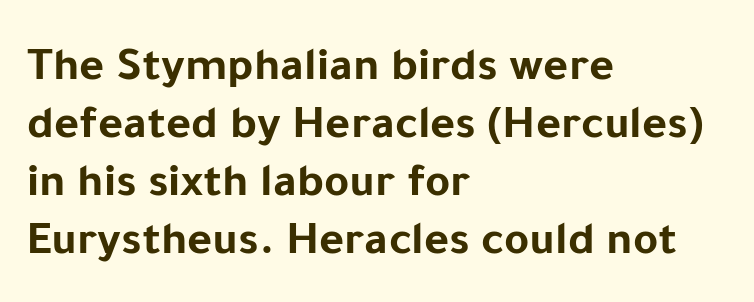
Q: Is the text bold? A: Yes.
Q: Is the text italic (slanted)? A: No, it is upright.
Q: Is the typeface a serif or a sans-serif typeface? A: Sans-serif.
Q: Is the text underlined? A: No.
Q: How is the paragraph aligned? A: Left-aligned.
Q: Is the spacing between letters normal or unusually wide? A: Normal.
Q: Width (condensed, normal, or wide)? A: Normal.
Q: Stroke contrast? A: Low.
Q: x-height? A: Medium.
Q: Monospaced? A: No.
